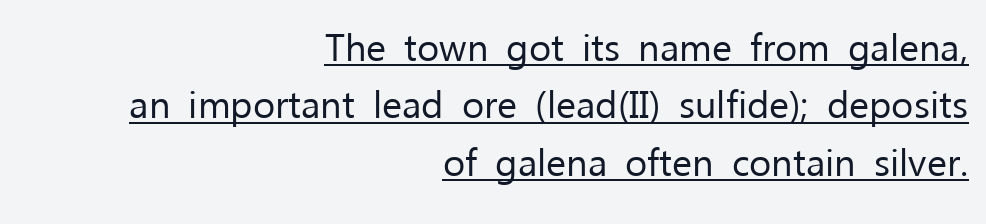
Q: Is the text bold? A: No.
Q: Is the text italic (slanted)? A: No, it is upright.
Q: Is the typeface a serif or a sans-serif typeface? A: Sans-serif.
Q: Is the text underlined? A: Yes.
Q: How is the paragraph aligned? A: Right-aligned.
Q: Is the spacing between letters normal or unusually wide? A: Normal.
Q: Is the spacing between lines tight, normal or loose? A: Normal.
Q: Width (condensed, normal, or wide)? A: Normal.
Q: Stroke contrast? A: Low.
Q: x-height? A: Medium.
Q: Monospaced? A: No.
